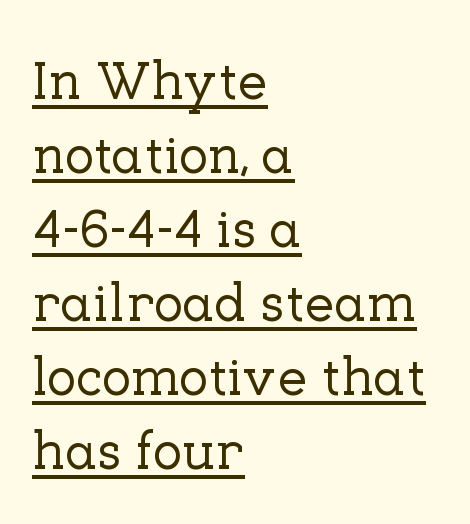
{"serif": "yes", "italic": "no", "width": "normal", "stroke_contrast": "low", "x_height": "medium", "monospaced": "no", "underline": "yes", "align": "left", "line_spacing": "normal", "line_spacing_ratio": 1.37, "letter_spacing": "normal", "letter_spacing_em": 0.0, "glyph_px": 54}
